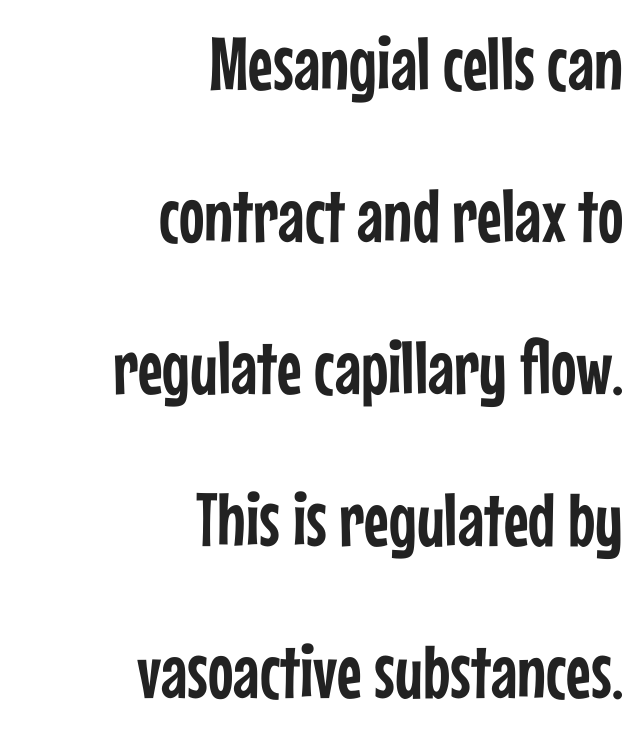
{"serif": "no", "italic": "no", "width": "condensed", "stroke_contrast": "low", "x_height": "medium", "monospaced": "no", "underline": "no", "align": "right", "line_spacing": "loose", "line_spacing_ratio": 2.0, "letter_spacing": "normal", "letter_spacing_em": 0.0, "glyph_px": 76}
